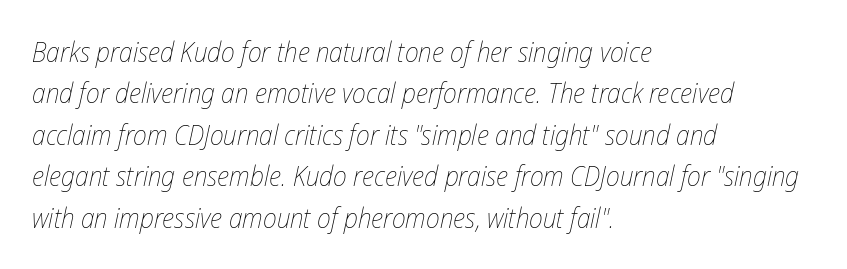
The image shows 28 px thin, condensed type, italic (leaning right); set left-aligned, normal line spacing (1.48x), normal letter spacing, not underlined; low stroke contrast and a medium x-height.
